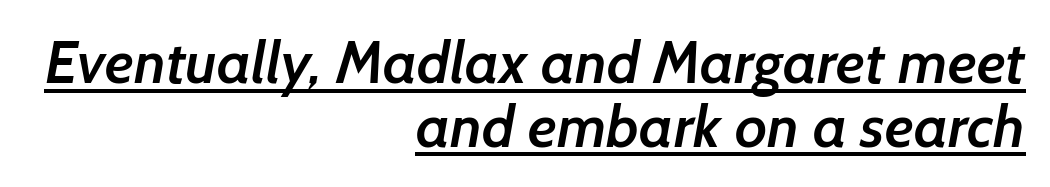
The lines are packed closely together with very little leading. Letterform terminals end flat and unadorned throughout the passage. Caption: multi-line text, flush right, ragged left. These lines are rendered in a variable-pitch font. Words appear dense and cohesive because spacing is normal.
